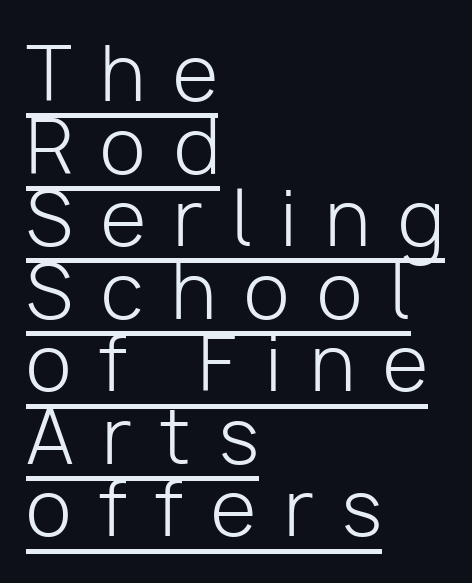
The image shows 74 px light sans-serif type, upright; set left-aligned, tight line spacing (0.98x), unusually wide letter spacing (+0.38 em), underlined; low stroke contrast and a medium x-height.
